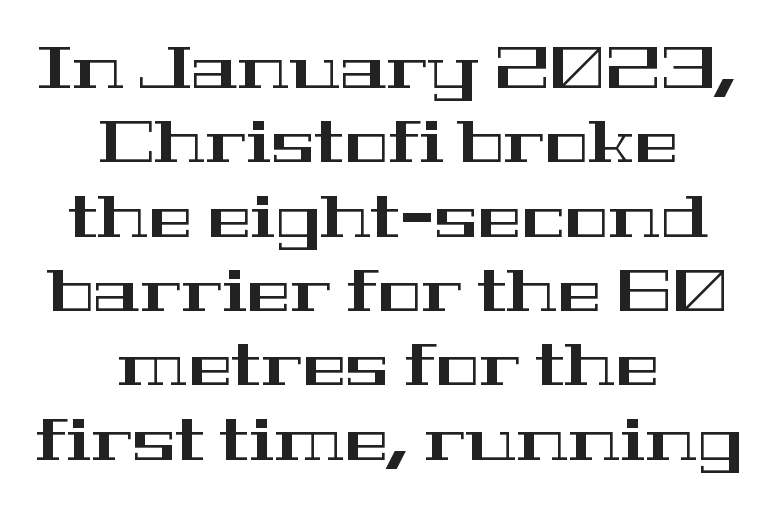
The image shows 59 px wide serif type, upright; set centered, normal line spacing (1.26x), normal letter spacing, not underlined; high stroke contrast and a medium x-height.
